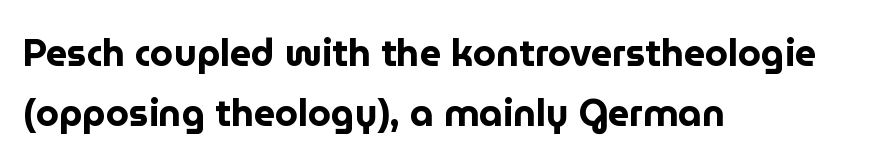
{"serif": "no", "italic": "no", "bold": "yes", "weight": "bold", "width": "normal", "stroke_contrast": "low", "x_height": "medium", "monospaced": "no", "underline": "no", "align": "left", "line_spacing": "normal", "line_spacing_ratio": 1.63, "letter_spacing": "normal", "letter_spacing_em": 0.0, "glyph_px": 37}
